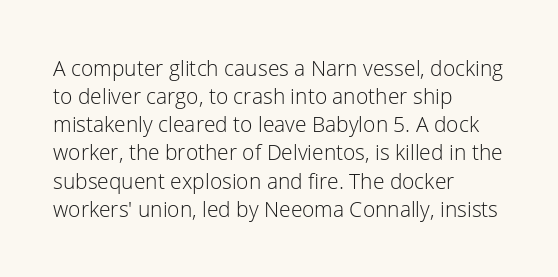
{"italic": "no", "bold": "no", "underline": "no", "align": "left", "line_spacing": "normal", "line_spacing_ratio": 1.34, "letter_spacing": "normal", "letter_spacing_em": 0.0, "glyph_px": 21}
